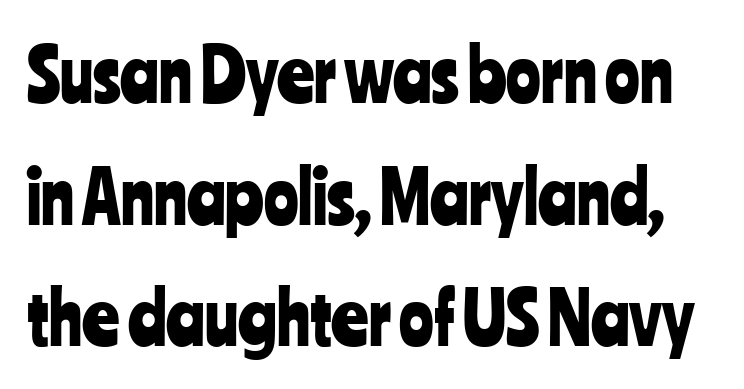
Q: Is the text italic (slanted)? A: No, it is upright.
Q: Is the typeface a serif or a sans-serif typeface? A: Sans-serif.
Q: Is the text underlined? A: No.
Q: Is the spacing between letters normal or unusually wide? A: Normal.
Q: Is the spacing between lines tight, normal or loose? A: Normal.
Q: Width (condensed, normal, or wide)? A: Condensed.
Q: Stroke contrast? A: Low.
Q: x-height? A: Medium.
Q: Monospaced? A: No.
